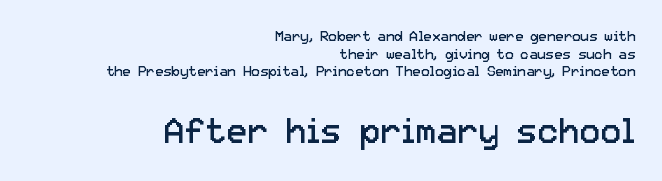
Q: Is the text bold? A: No.
Q: Is the text italic (slanted)? A: No, it is upright.
Q: Is the typeface a serif or a sans-serif typeface? A: Sans-serif.
Q: Is the text underlined? A: No.
Q: How is the paragraph aligned? A: Right-aligned.
Q: Is the spacing between letters normal or unusually wide? A: Normal.
Q: Is the spacing between lines tight, normal or loose? A: Normal.
Q: Which block of text is set in a larger size, the first (top) or the second (bottom)? A: The second (bottom) one.
Q: Width (condensed, normal, or wide)? A: Normal.
Q: Stroke contrast? A: Low.
Q: x-height? A: Medium.
Q: Monospaced? A: No.
